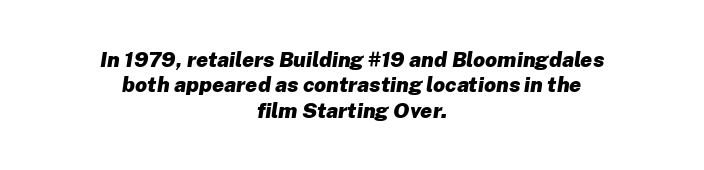
The letters sit at their default tracking, neither squeezed nor spread. Each row of text sits above clean, open space. The text carries the slant typical of an italic or oblique font. Weight check: bold — yes, fully. Reading down the block, each line starts at a different indent, mirrored at its end.
